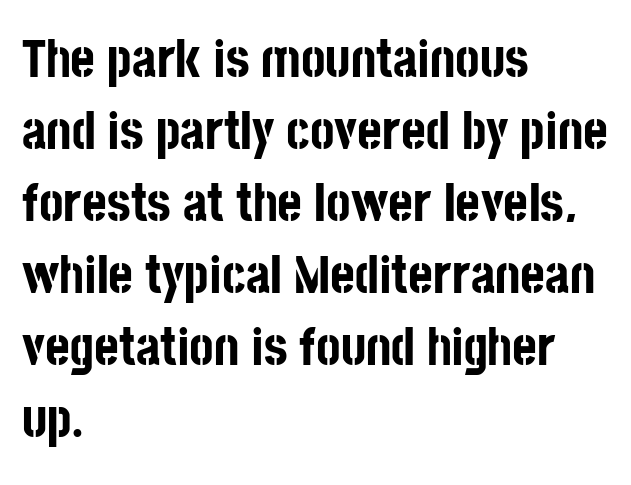
{"serif": "no", "italic": "no", "bold": "yes", "weight": "bold", "width": "condensed", "stroke_contrast": "low", "x_height": "large", "monospaced": "no", "underline": "no", "align": "left", "line_spacing": "normal", "line_spacing_ratio": 1.36, "letter_spacing": "normal", "letter_spacing_em": 0.0, "glyph_px": 53}
